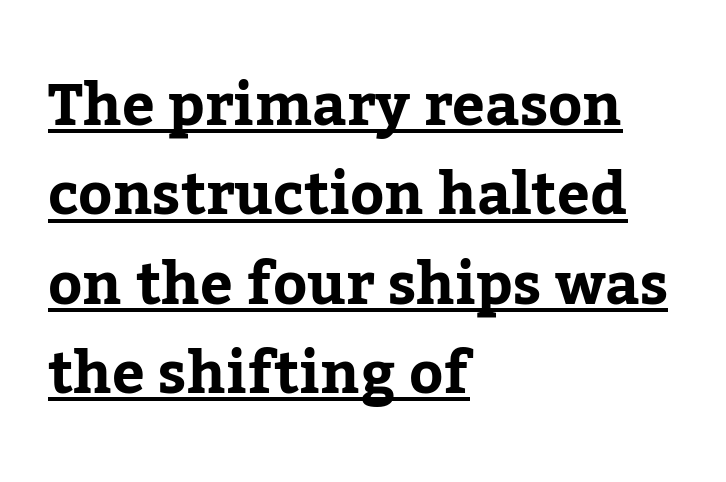
Q: Is the text italic (slanted)? A: No, it is upright.
Q: Is the typeface a serif or a sans-serif typeface? A: Serif.
Q: Is the text underlined? A: Yes.
Q: How is the paragraph aligned? A: Left-aligned.
Q: Is the spacing between letters normal or unusually wide? A: Normal.
Q: Is the spacing between lines tight, normal or loose? A: Normal.
Q: Width (condensed, normal, or wide)? A: Normal.
Q: Stroke contrast? A: Low.
Q: x-height? A: Medium.
Q: Monospaced? A: No.
